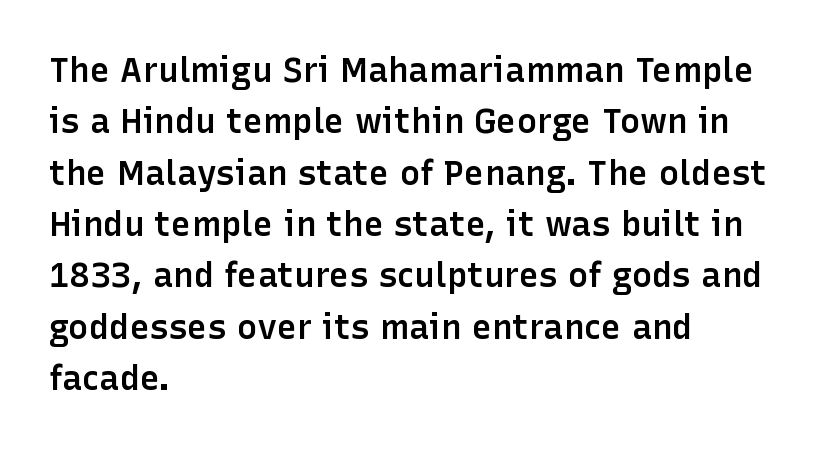
The image shows 34 px semibold sans-serif type, upright; set left-aligned, normal line spacing (1.51x), normal letter spacing, not underlined; low stroke contrast and a medium x-height.
